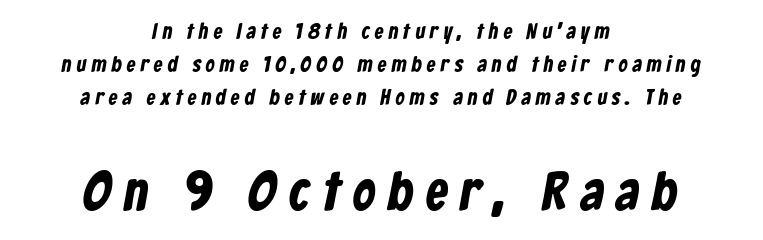
{"serif": "no", "width": "condensed", "stroke_contrast": "low", "x_height": "medium", "monospaced": "no", "underline": "no", "align": "center", "line_spacing": "normal", "line_spacing_ratio": 1.5, "letter_spacing": "wide", "letter_spacing_em": 0.24, "larger_block": "second", "size_ratio": 2.5, "glyph_px": 55}
